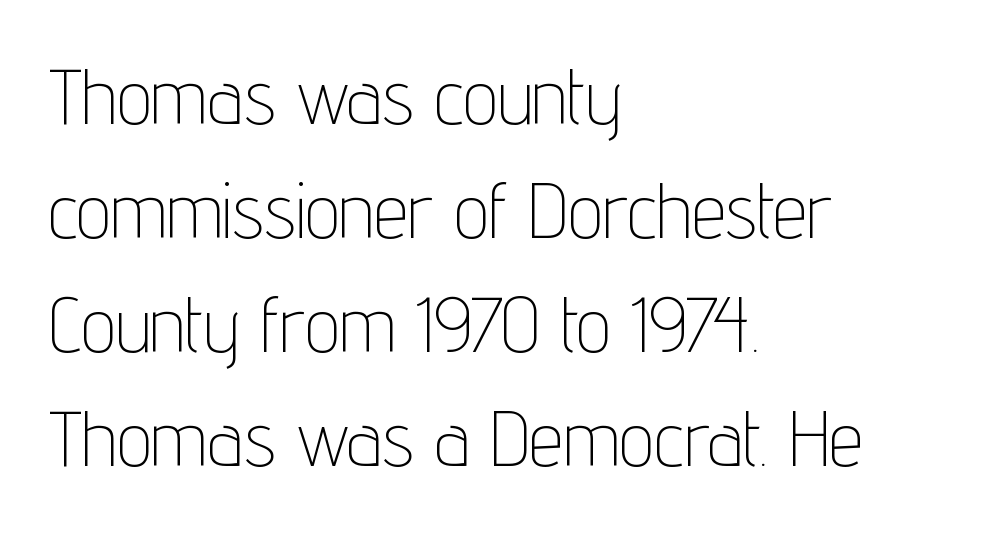
{"serif": "no", "italic": "no", "bold": "no", "weight": "thin", "width": "condensed", "stroke_contrast": "low", "x_height": "medium", "monospaced": "no", "underline": "no", "align": "left", "line_spacing": "normal", "line_spacing_ratio": 1.48, "letter_spacing": "normal", "letter_spacing_em": 0.0, "glyph_px": 77}
